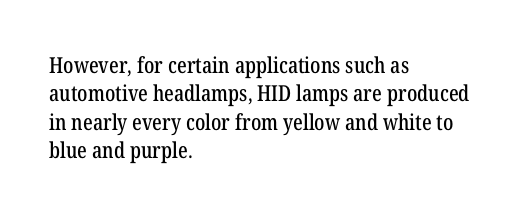
Q: Is the text italic (slanted)? A: No, it is upright.
Q: Is the text underlined? A: No.
Q: How is the paragraph aligned? A: Left-aligned.
Q: Is the spacing between letters normal or unusually wide? A: Normal.
Q: Is the spacing between lines tight, normal or loose? A: Normal.
